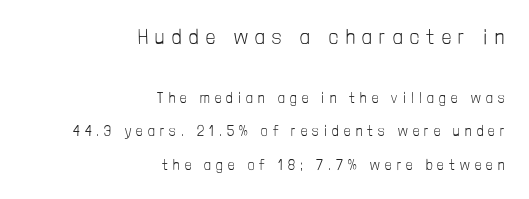
{"italic": "no", "bold": "no", "underline": "no", "align": "right", "line_spacing": "loose", "line_spacing_ratio": 2.39, "letter_spacing": "wide", "letter_spacing_em": 0.38, "larger_block": "first", "size_ratio": 1.43, "glyph_px": 20}
